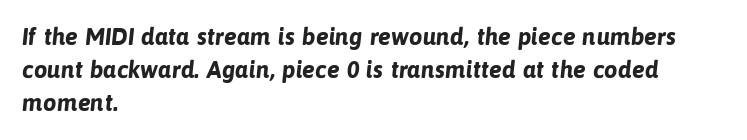
Honestly, the letter spacing is just normal — you wouldn't notice it. Typeset ragged right — the left edge is the straight one. The passage shown is emphatically bold. Lines of text with bare space underneath. The passage shown stacks its lines at a standard gap.
